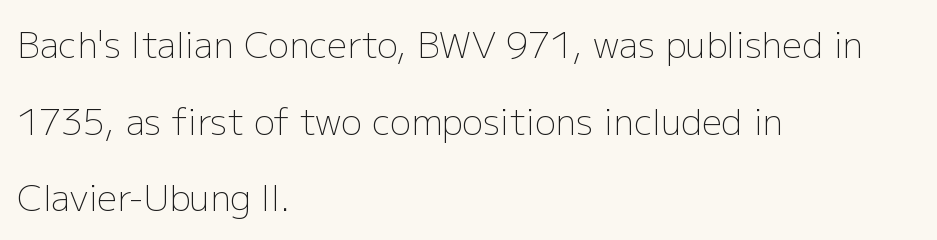
The image shows 35 px light sans-serif type, upright; set left-aligned, loose line spacing (2.19x), normal letter spacing, not underlined; low stroke contrast and a medium x-height.
